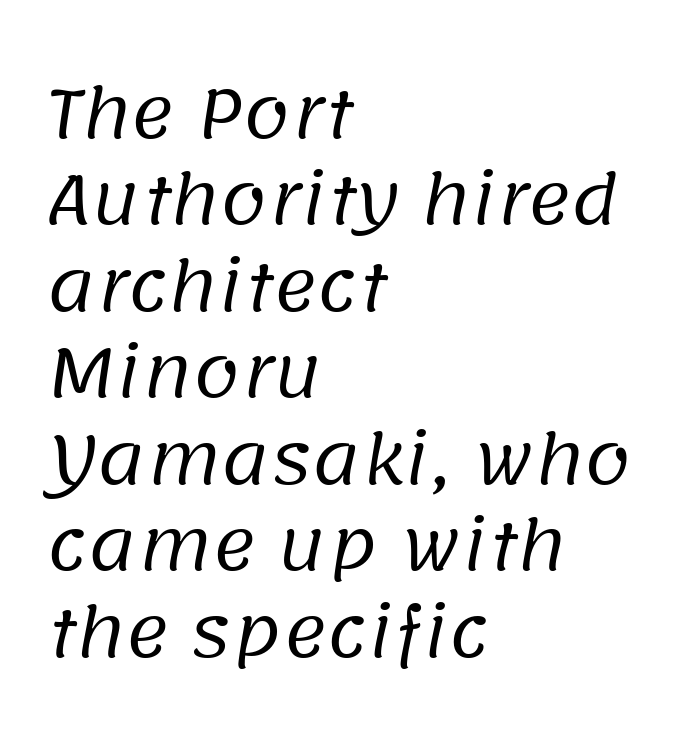
{"serif": "no", "bold": "no", "weight": "regular", "width": "normal", "stroke_contrast": "low", "x_height": "large", "monospaced": "no", "underline": "no", "align": "left", "line_spacing": "normal", "line_spacing_ratio": 1.29, "letter_spacing": "normal", "letter_spacing_em": 0.0, "glyph_px": 67}
